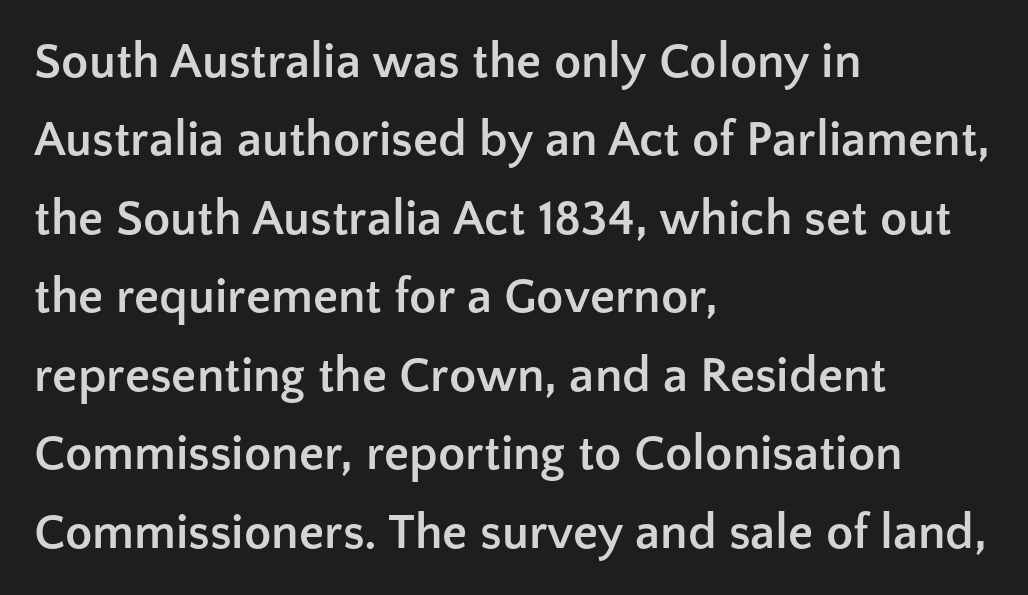
Q: Is the text bold? A: Yes.
Q: Is the text italic (slanted)? A: No, it is upright.
Q: Is the typeface a serif or a sans-serif typeface? A: Sans-serif.
Q: Is the text underlined? A: No.
Q: How is the paragraph aligned? A: Left-aligned.
Q: Is the spacing between letters normal or unusually wide? A: Normal.
Q: Is the spacing between lines tight, normal or loose? A: Normal.
Q: Width (condensed, normal, or wide)? A: Normal.
Q: Stroke contrast? A: Low.
Q: x-height? A: Medium.
Q: Monospaced? A: No.
